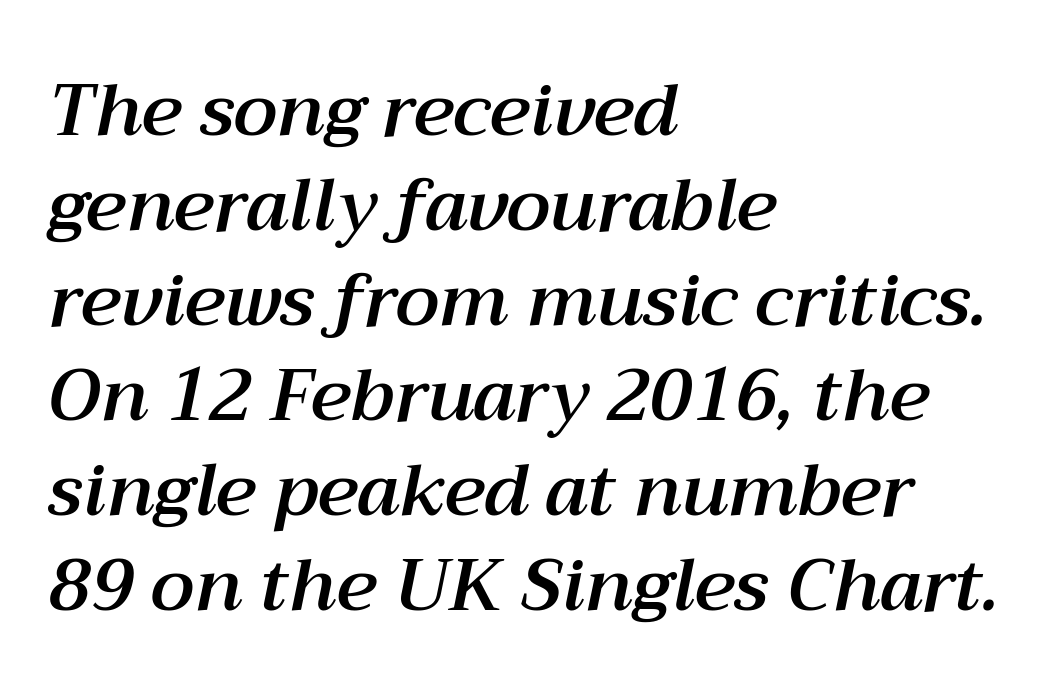
{"italic": "yes", "lean": "right", "slant_degrees": 12, "width": "normal", "stroke_contrast": "medium", "x_height": "medium", "monospaced": "no", "underline": "no", "align": "left", "line_spacing": "normal", "line_spacing_ratio": 1.32, "letter_spacing": "normal", "letter_spacing_em": 0.0, "glyph_px": 72}
